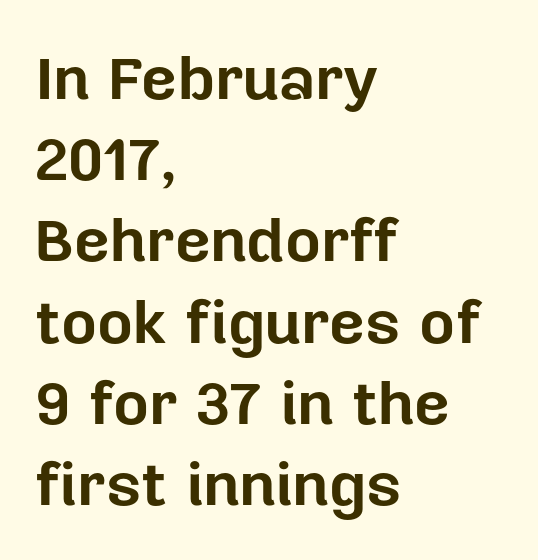
{"serif": "no", "italic": "no", "bold": "yes", "weight": "bold", "width": "normal", "stroke_contrast": "low", "x_height": "medium", "monospaced": "no", "underline": "no", "align": "left", "line_spacing": "normal", "line_spacing_ratio": 1.31, "letter_spacing": "normal", "letter_spacing_em": 0.0, "glyph_px": 62}
